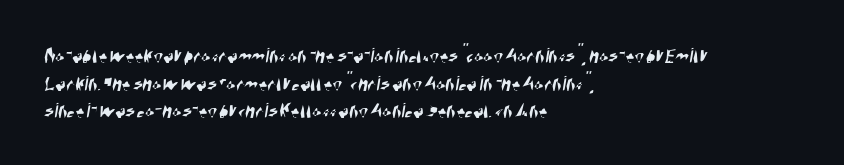
{"underline": "no", "align": "left", "line_spacing": "normal", "line_spacing_ratio": 1.26, "letter_spacing": "normal", "letter_spacing_em": 0.0, "glyph_px": 22}
